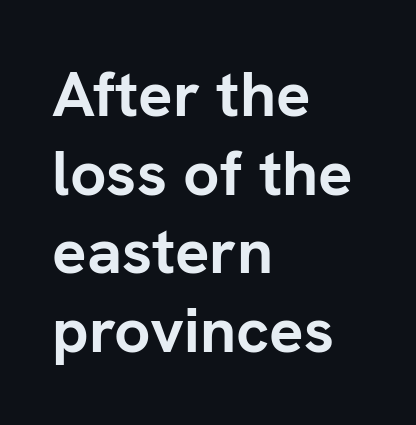
Is this a fixed-width face? No — the glyphs have proportional, varying widths. The foot of each line stays bare and open. Typeset ragged right — the left edge is the straight one. This sample uses plain, unmodified letter spacing. Heavy, bold letterforms.
